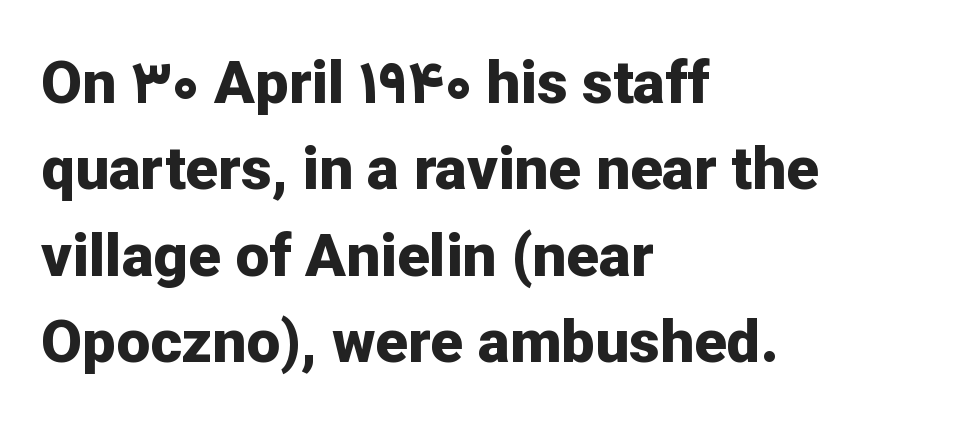
Nothing sits at the stroke ends, so this counts as sans-serif. A student would call this left alignment; a typographer would say flush left, rag right. The specimen omits any rule beneath the text block's lines. The letterforms sit shoulder to shoulder at normal distance.
